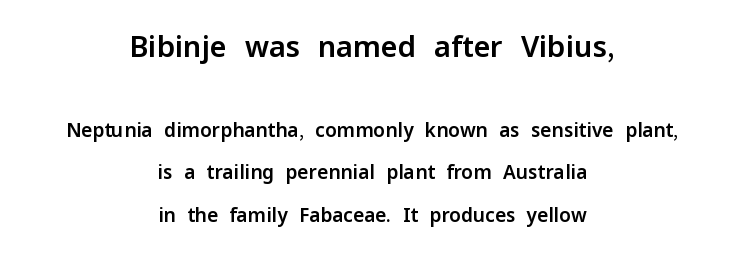
Q: Is the text italic (slanted)? A: No, it is upright.
Q: Is the typeface a serif or a sans-serif typeface? A: Sans-serif.
Q: Is the text underlined? A: No.
Q: How is the paragraph aligned? A: Centered.
Q: Is the spacing between letters normal or unusually wide? A: Normal.
Q: Is the spacing between lines tight, normal or loose? A: Loose.
Q: Which block of text is set in a larger size, the first (top) or the second (bottom)? A: The first (top) one.
Q: Width (condensed, normal, or wide)? A: Normal.
Q: Stroke contrast? A: Low.
Q: x-height? A: Medium.
Q: Monospaced? A: No.
